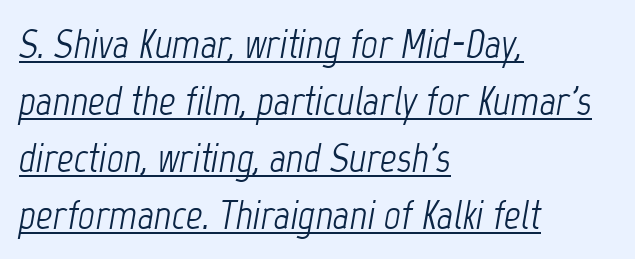
The image shows 41 px light, condensed type, italic (leaning right); set left-aligned, normal line spacing (1.39x), normal letter spacing, underlined; low stroke contrast and a medium x-height.
